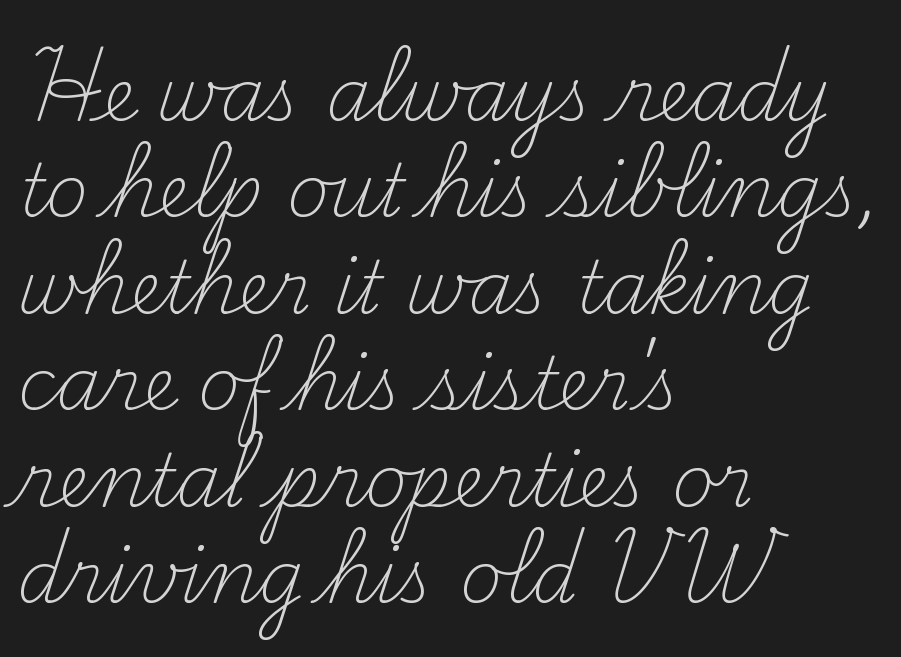
Successive baselines arrive at the customary interval. Quick note: underline off. Glyph-to-glyph distance matches everyday printed text. Is this a fixed-width face? No — the glyphs have proportional, varying widths. The lines in this sample share a left origin and differ only in where they stop.
